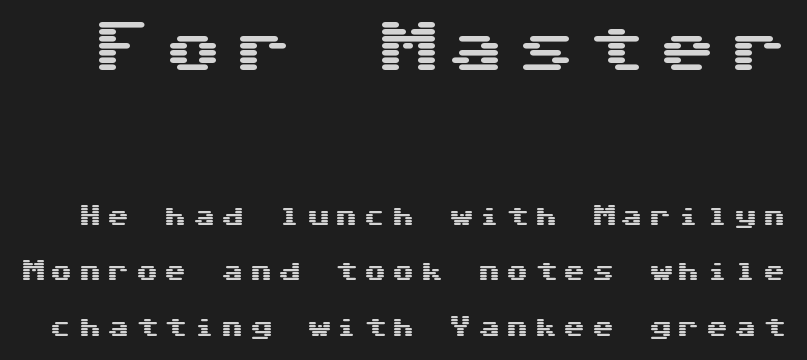
Q: Is the text italic (slanted)? A: No, it is upright.
Q: Is the typeface a serif or a sans-serif typeface? A: Sans-serif.
Q: Is the text underlined? A: No.
Q: Is the spacing between letters normal or unusually wide? A: Unusually wide.
Q: Is the spacing between lines tight, normal or loose? A: Loose.
Q: Which block of text is set in a larger size, the first (top) or the second (bottom)? A: The first (top) one.
Q: Width (condensed, normal, or wide)? A: Wide.
Q: Stroke contrast? A: Medium.
Q: x-height? A: Medium.
